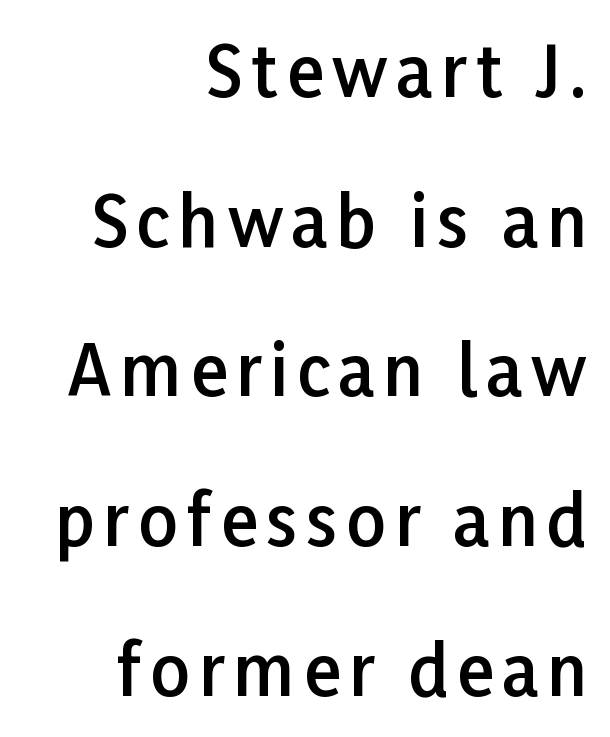
{"serif": "no", "italic": "no", "bold": "semi", "weight": "semibold", "width": "normal", "stroke_contrast": "low", "x_height": "medium", "monospaced": "no", "underline": "no", "align": "right", "line_spacing": "loose", "line_spacing_ratio": 2.17, "glyph_px": 69}
